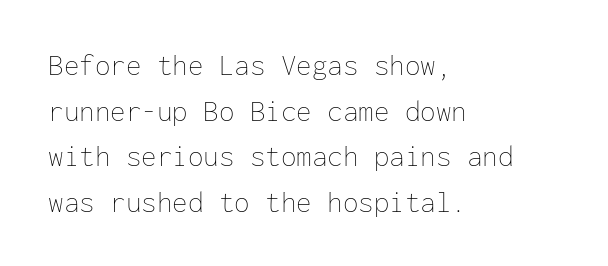
Q: Is the text bold? A: No.
Q: Is the text italic (slanted)? A: No, it is upright.
Q: Is the text underlined? A: No.
Q: How is the paragraph aligned? A: Left-aligned.
Q: Is the spacing between letters normal or unusually wide? A: Normal.
Q: Is the spacing between lines tight, normal or loose? A: Normal.
Q: Width (condensed, normal, or wide)? A: Normal.
Q: Stroke contrast? A: Low.
Q: x-height? A: Medium.
Q: Monospaced? A: Yes.
